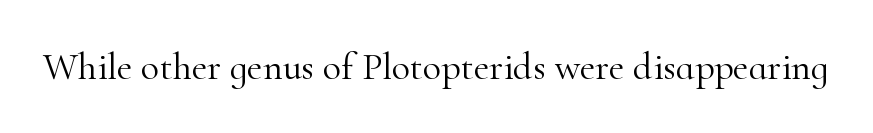
Q: Is the text bold? A: No.
Q: Is the text italic (slanted)? A: No, it is upright.
Q: Is the typeface a serif or a sans-serif typeface? A: Serif.
Q: Is the text underlined? A: No.
Q: Is the spacing between letters normal or unusually wide? A: Normal.
Q: Width (condensed, normal, or wide)? A: Normal.
Q: Stroke contrast? A: High.
Q: x-height? A: Small.
Q: Monospaced? A: No.
